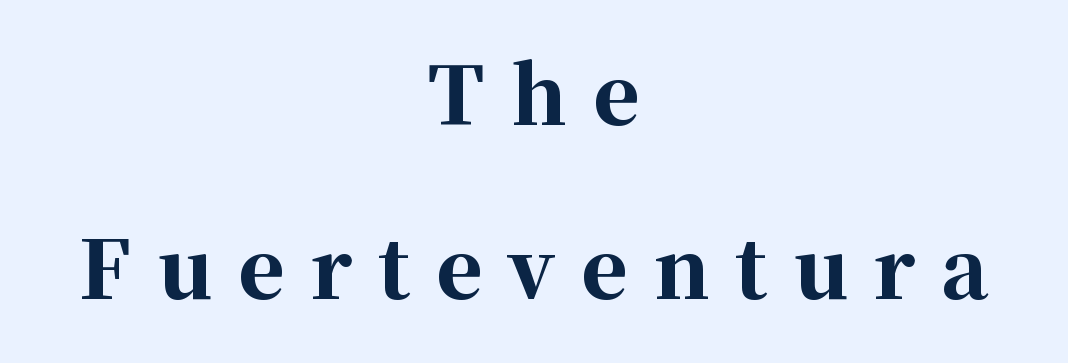
{"serif": "yes", "italic": "no", "bold": "yes", "weight": "bold", "width": "normal", "stroke_contrast": "high", "x_height": "medium", "monospaced": "no", "underline": "no", "align": "center", "line_spacing": "loose", "line_spacing_ratio": 2.17, "letter_spacing": "wide", "letter_spacing_em": 0.32, "glyph_px": 80}
